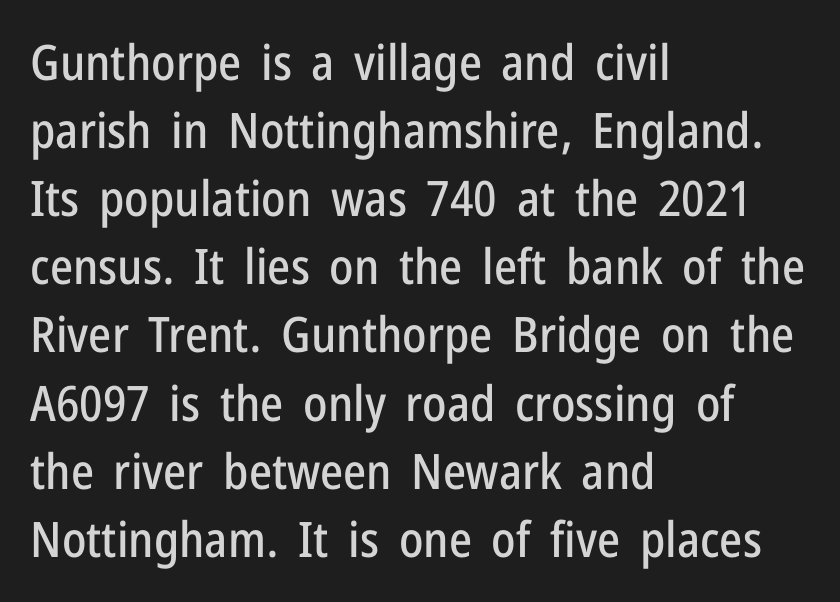
The image shows 49 px condensed sans-serif type, upright; set left-aligned, normal line spacing (1.39x), normal letter spacing, not underlined; low stroke contrast and a medium x-height.
